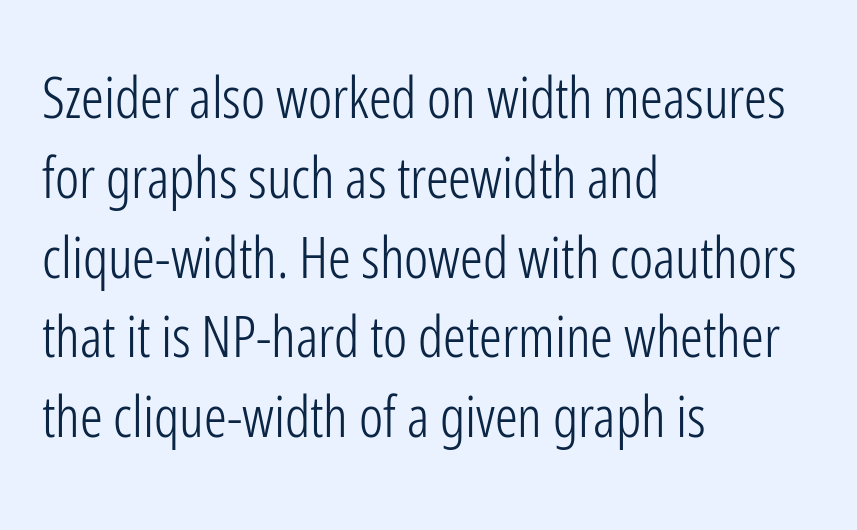
{"serif": "no", "italic": "no", "bold": "no", "weight": "light", "width": "condensed", "stroke_contrast": "low", "x_height": "medium", "monospaced": "no", "underline": "no", "align": "left", "line_spacing": "normal", "line_spacing_ratio": 1.4, "letter_spacing": "normal", "letter_spacing_em": 0.0, "glyph_px": 57}
